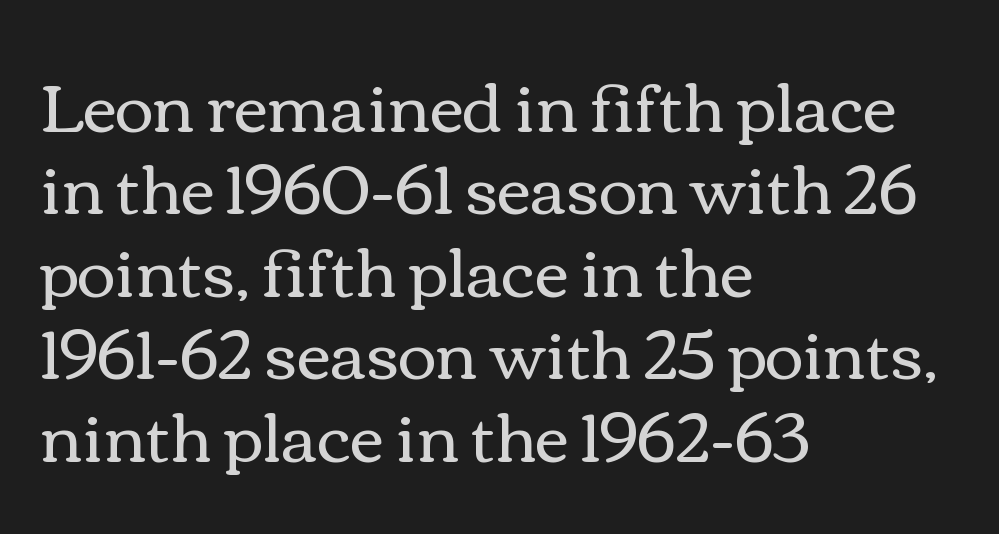
The image shows 66 px regular-weight, wide type, upright; set left-aligned, normal line spacing (1.25x), normal letter spacing, not underlined; medium stroke contrast and a medium x-height.
